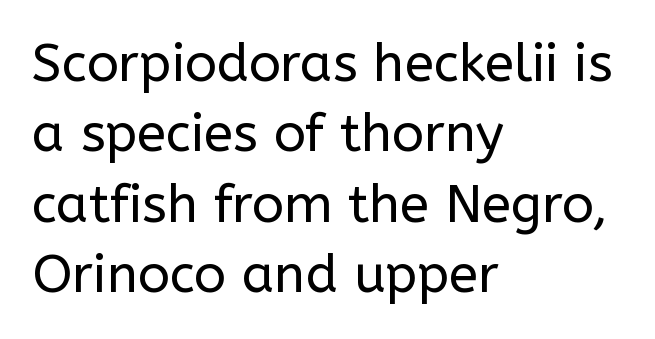
{"serif": "no", "italic": "no", "bold": "no", "weight": "regular", "width": "normal", "stroke_contrast": "low", "x_height": "medium", "monospaced": "no", "underline": "no", "align": "left", "line_spacing": "normal", "line_spacing_ratio": 1.33, "letter_spacing": "normal", "letter_spacing_em": 0.0, "glyph_px": 53}
